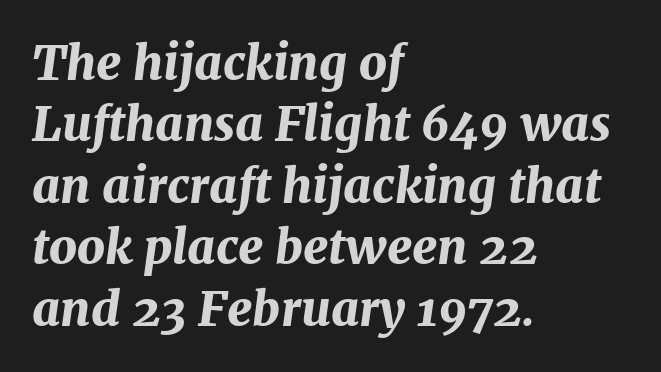
The image shows 48 px bold type, italic (leaning right); set left-aligned, normal line spacing (1.28x), normal letter spacing, not underlined; medium stroke contrast and a medium x-height.
